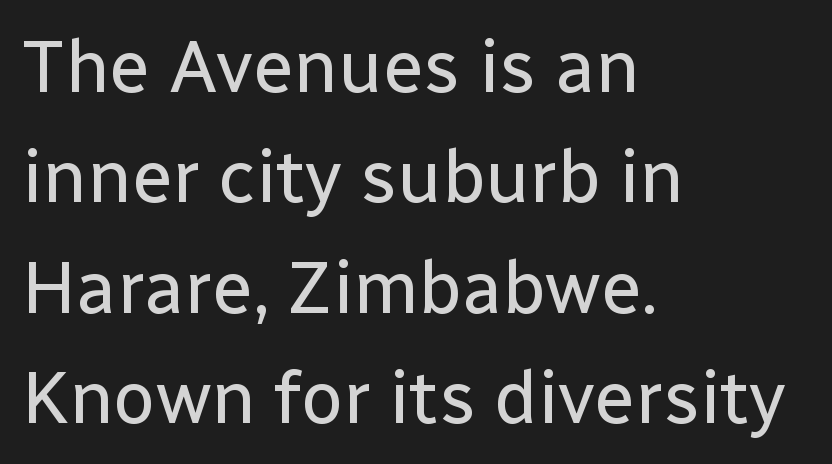
{"serif": "no", "italic": "no", "bold": "no", "weight": "regular", "width": "normal", "stroke_contrast": "low", "x_height": "medium", "monospaced": "no", "underline": "no", "align": "left", "line_spacing": "normal", "line_spacing_ratio": 1.49, "letter_spacing": "normal", "letter_spacing_em": 0.0, "glyph_px": 74}
